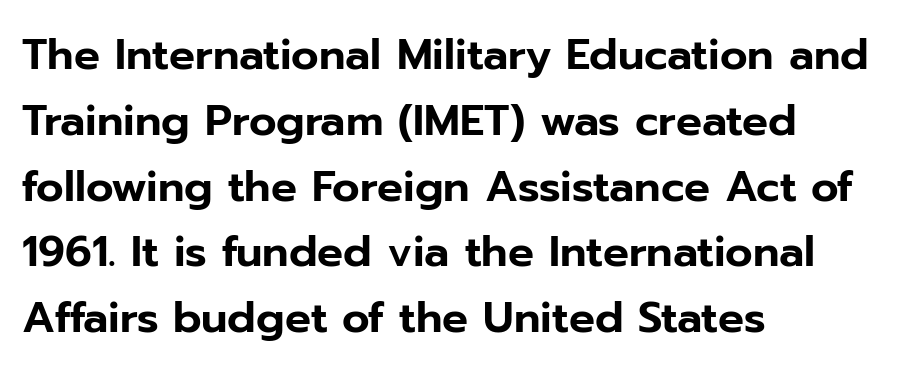
The face used here is proportionally spaced, like ordinary book or web type. Stroke terminals: plain, sans-serif. Baseline-to-baseline distance is the conventional proportion of letter height. Tall strokes in this sample are plumb rather than angled. The line texture is even and compact thanks to regular tracking.
